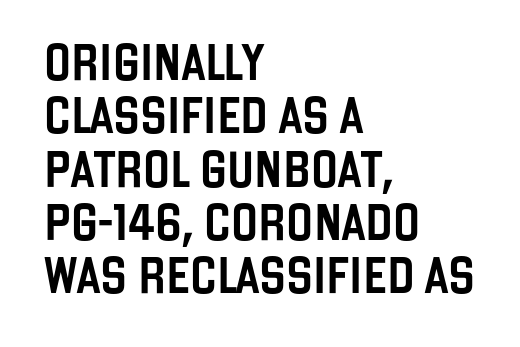
Q: Is the text italic (slanted)? A: No, it is upright.
Q: Is the typeface a serif or a sans-serif typeface? A: Sans-serif.
Q: Is the text underlined? A: No.
Q: How is the paragraph aligned? A: Left-aligned.
Q: Is the spacing between letters normal or unusually wide? A: Normal.
Q: Is the spacing between lines tight, normal or loose? A: Normal.
Q: Width (condensed, normal, or wide)? A: Condensed.
Q: Stroke contrast? A: Low.
Q: x-height? A: Large.
Q: Monospaced? A: No.
